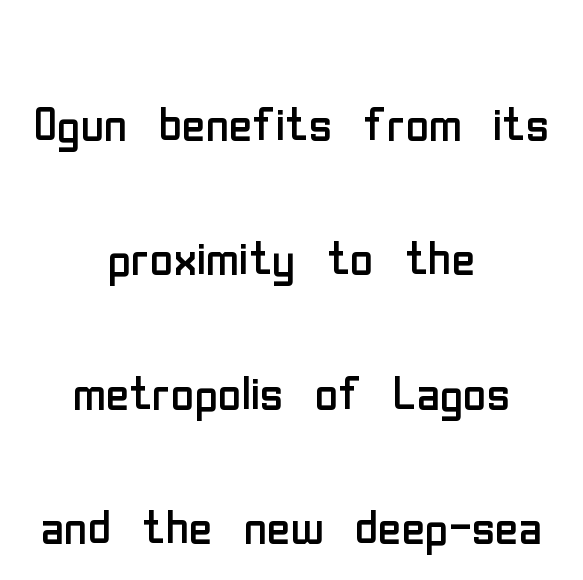
The image shows 64 px regular-weight, condensed sans-serif type, upright; set centered, loose line spacing (2.1x), normal letter spacing, not underlined; low stroke contrast and a medium x-height.
